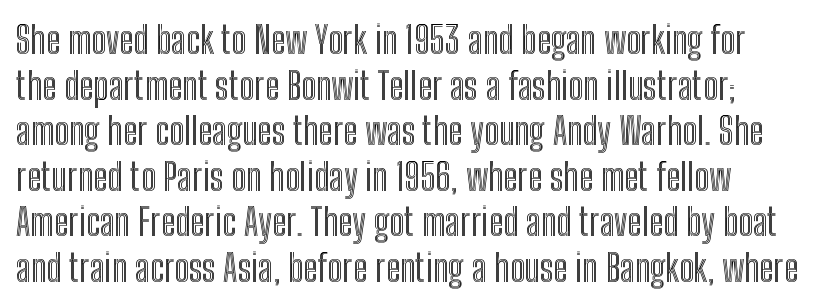
The image shows 38 px condensed type, upright; set line spacing 1.2x, normal letter spacing, not underlined; a medium x-height.
